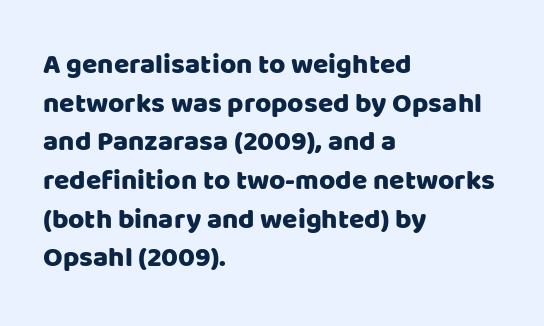
The image shows 28 px sans-serif type, upright; set left-aligned, normal line spacing (1.38x), normal letter spacing, not underlined; low stroke contrast and a large x-height.
